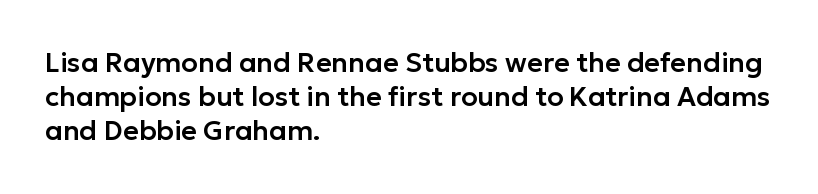
The image shows 27 px text type, upright; set left-aligned, normal line spacing (1.26x), normal letter spacing, not underlined.
